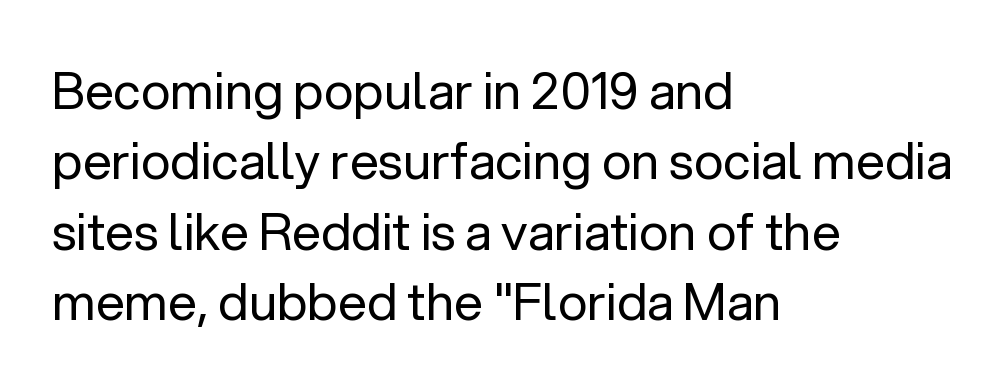
{"serif": "no", "italic": "no", "bold": "no", "weight": "regular", "width": "normal", "stroke_contrast": "low", "x_height": "medium", "monospaced": "no", "underline": "no", "align": "left", "line_spacing": "normal", "line_spacing_ratio": 1.38, "letter_spacing": "normal", "letter_spacing_em": 0.0, "glyph_px": 51}
